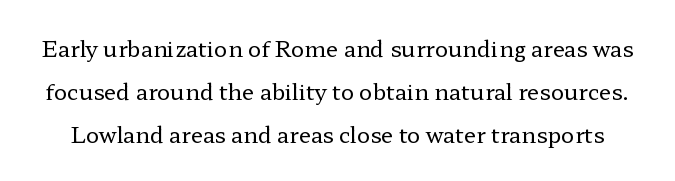
The image shows 22 px text type, upright; set loose line spacing (1.95x), normal letter spacing, not underlined.
